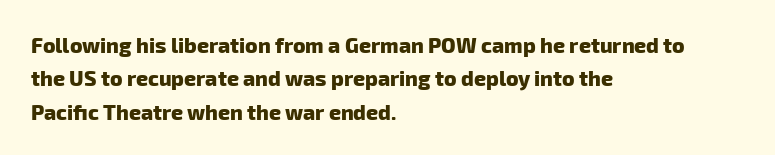
Q: Is the text bold? A: Yes.
Q: Is the text underlined? A: No.
Q: How is the paragraph aligned? A: Left-aligned.
Q: Is the spacing between letters normal or unusually wide? A: Normal.
Q: Is the spacing between lines tight, normal or loose? A: Normal.
